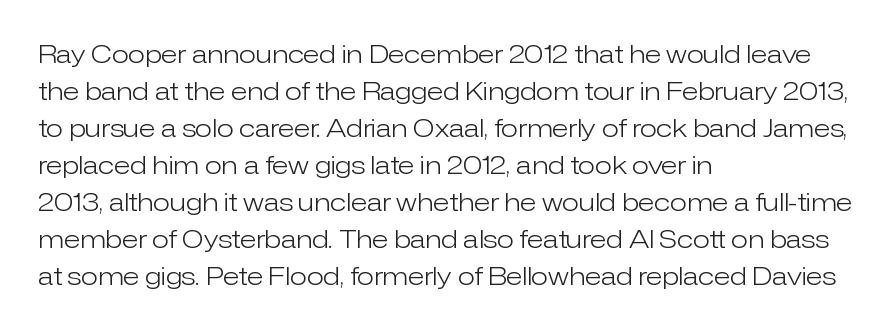
Q: Is the text bold? A: No.
Q: Is the text italic (slanted)? A: No, it is upright.
Q: Is the text underlined? A: No.
Q: How is the paragraph aligned? A: Left-aligned.
Q: Is the spacing between letters normal or unusually wide? A: Normal.
Q: Is the spacing between lines tight, normal or loose? A: Normal.
